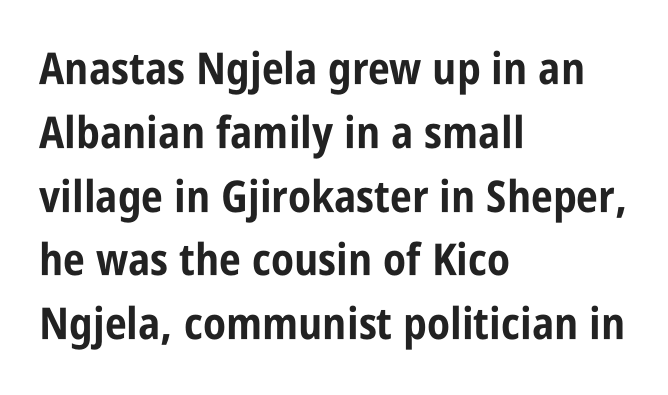
{"serif": "no", "italic": "no", "bold": "yes", "weight": "bold", "width": "condensed", "stroke_contrast": "low", "x_height": "large", "monospaced": "no", "underline": "no", "align": "left", "line_spacing": "normal", "line_spacing_ratio": 1.45, "letter_spacing": "normal", "letter_spacing_em": 0.0, "glyph_px": 44}
